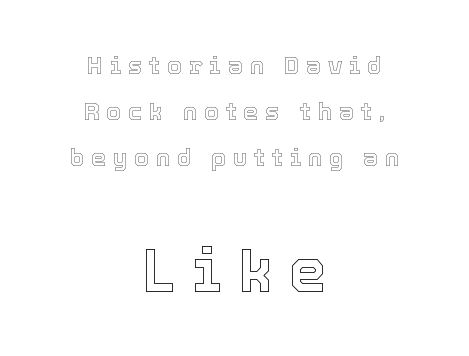
{"italic": "no", "width": "normal", "x_height": "medium", "monospaced": "no", "underline": "no", "align": "center", "line_spacing": "loose", "line_spacing_ratio": 1.91, "letter_spacing": "wide", "letter_spacing_em": 0.28, "larger_block": "second", "size_ratio": 2.5, "glyph_px": 60}
